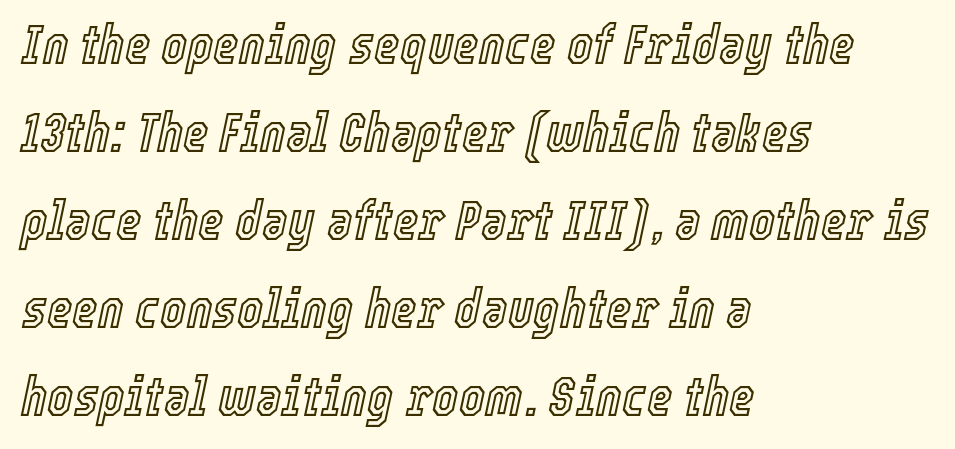
Q: Is the text italic (slanted)? A: Yes, it leans right by about 12 degrees.
Q: Is the text underlined? A: No.
Q: How is the paragraph aligned? A: Left-aligned.
Q: Is the spacing between letters normal or unusually wide? A: Normal.
Q: Is the spacing between lines tight, normal or loose? A: Normal.
Q: Width (condensed, normal, or wide)? A: Condensed.
Q: x-height? A: Medium.
Q: Monospaced? A: No.
